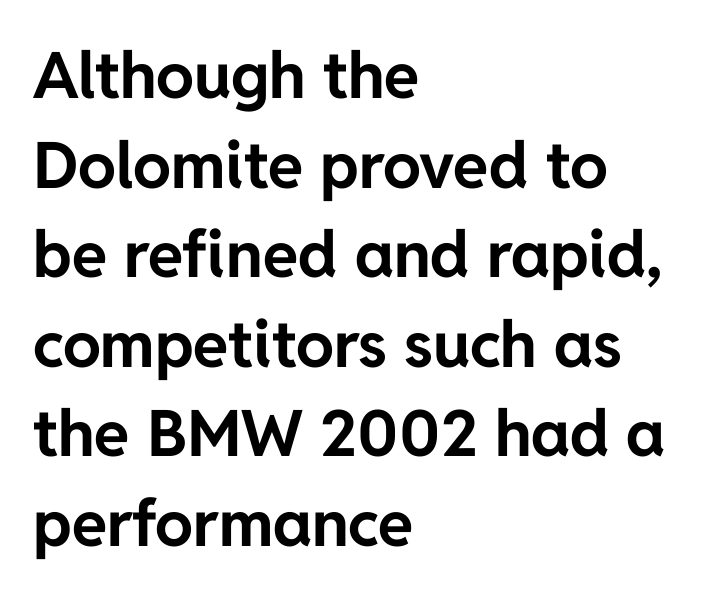
Regular leading. Each glyph is drawn with heavy, bold strokes. A classic flush-left, rag-right setting is used for this passage. Look at the tracking — it's just the regular setting, nothing added. Words float on clear page, feet unadorned. Characters remain perfectly vertical along every line.
